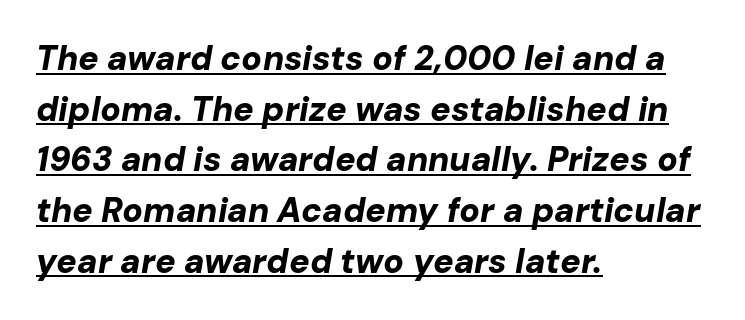
{"italic": "yes", "lean": "right", "slant_degrees": 10, "bold": "yes", "weight": "bold", "width": "normal", "stroke_contrast": "low", "x_height": "medium", "monospaced": "no", "underline": "yes", "align": "left", "line_spacing": "normal", "line_spacing_ratio": 1.49, "letter_spacing": "normal", "letter_spacing_em": 0.0, "glyph_px": 34}
